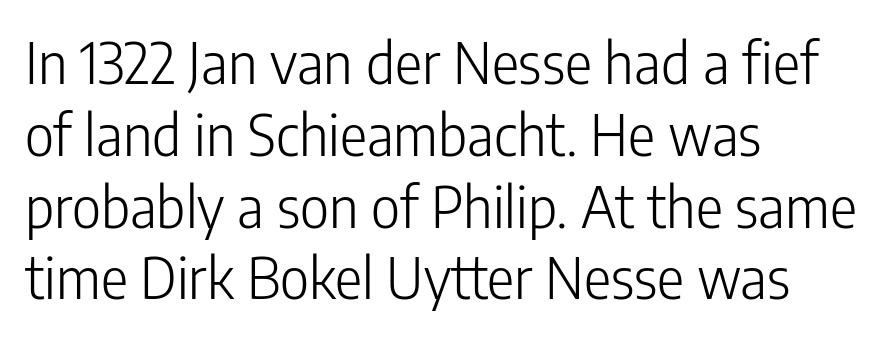
The image shows 57 px light, condensed sans-serif type, upright; set left-aligned, normal line spacing (1.26x), normal letter spacing, not underlined; low stroke contrast and a medium x-height.
